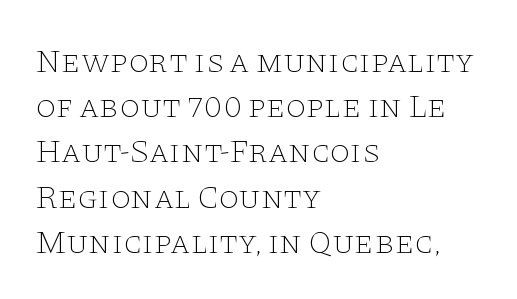
{"serif": "yes", "italic": "no", "bold": "no", "weight": "thin", "width": "wide", "stroke_contrast": "low", "x_height": "large", "monospaced": "no", "underline": "no", "align": "left", "line_spacing": "normal", "line_spacing_ratio": 1.37, "letter_spacing": "normal", "letter_spacing_em": 0.0, "glyph_px": 33}
